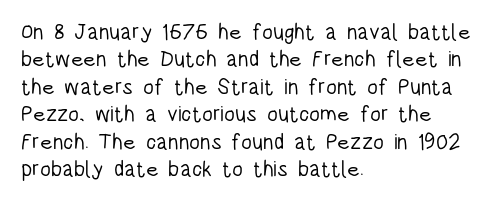
Counters stay open thanks to moderate or lighter strokes. All the whitespace from short lines collects on the right. Normally led — the rows are evenly, conventionally spaced. The glyphs are unaccompanied by any horizontal stroke below them.
